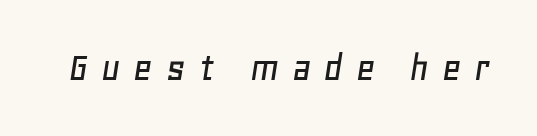
Spacing verdict: proportional, widths tailored to each character. Type without underlining. This is oblique type, the kind used for emphasis or titles. The letters are spread apart with noticeably loose tracking.
